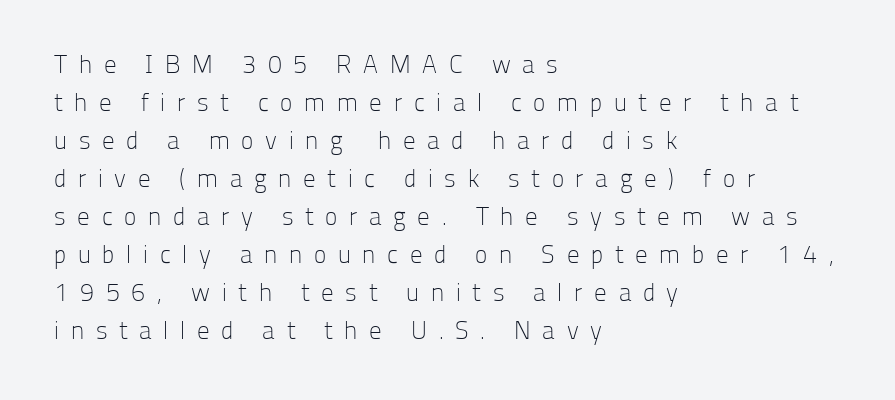
{"italic": "no", "bold": "no", "underline": "no", "align": "left", "line_spacing": "normal", "line_spacing_ratio": 1.52, "letter_spacing": "wide", "letter_spacing_em": 0.47, "glyph_px": 25}
